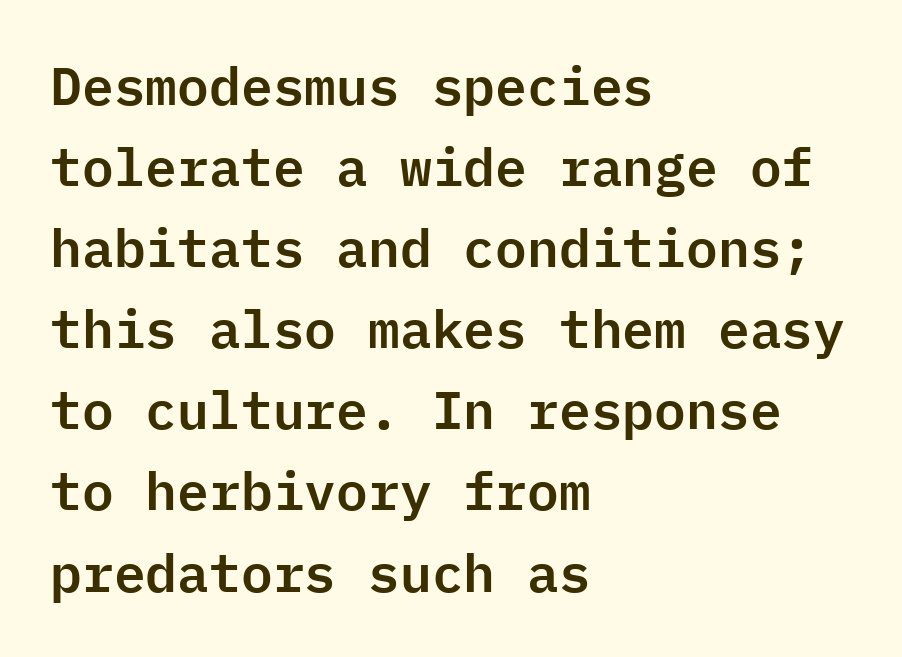
Is this a fixed-width face? Yes — each glyph sits in an identical cell. Normally led — the rows are evenly, conventionally spaced. Type without underlining. Notice how the stems are strictly vertical — no italics here. The letters sit at their default tracking, neither squeezed nor spread.
